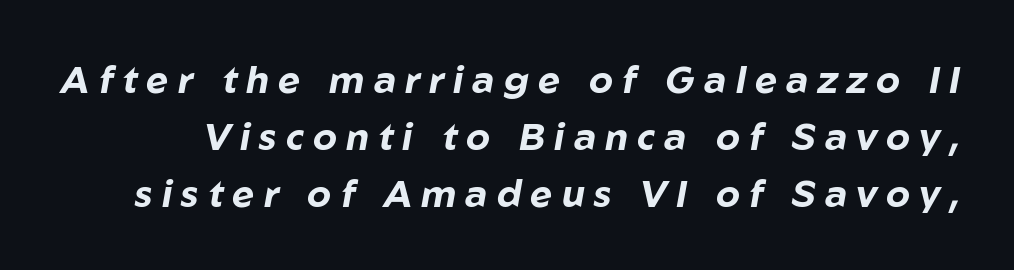
The image shows 38 px bold type, italic (leaning right); set normal line spacing (1.5x), unusually wide letter spacing (+0.24 em), not underlined; low stroke contrast and a medium x-height.
